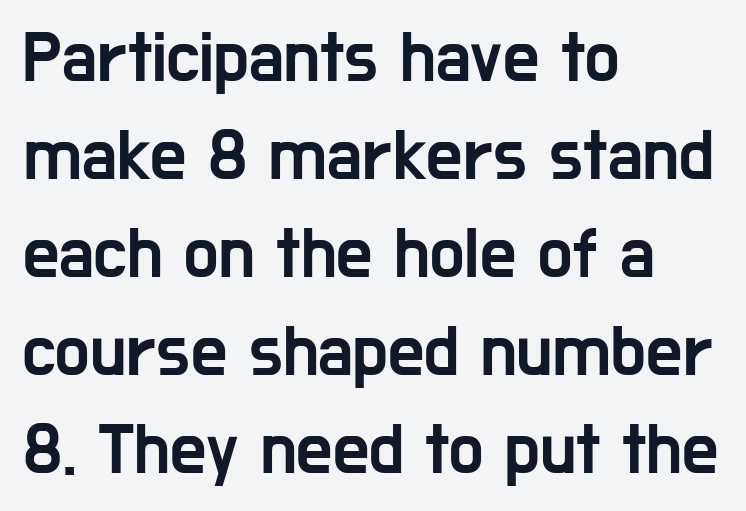
The baseline area is clear. These lines are composed in type without serifs. The letterforms sit shoulder to shoulder at normal distance. Every row of glyphs begins at an identical x-position on the left.
